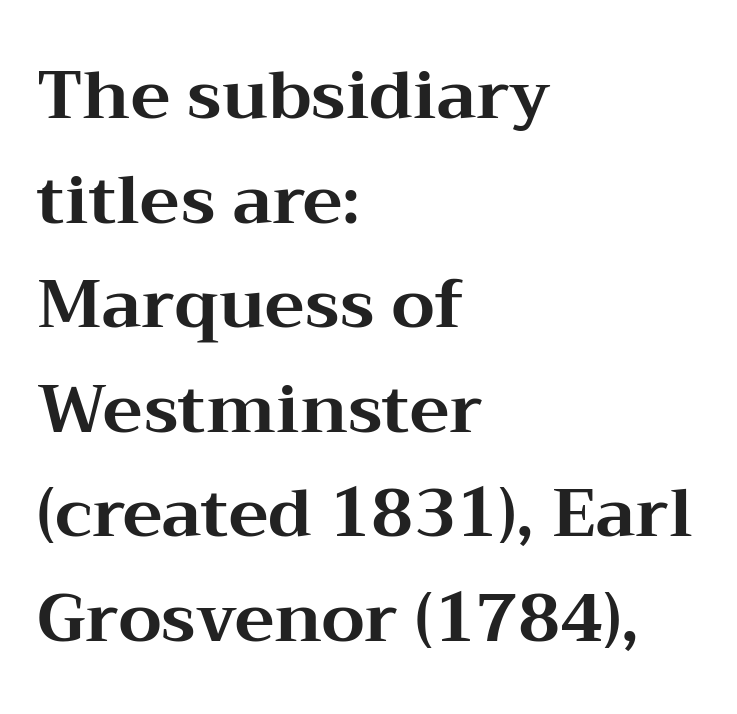
The image shows 67 px bold, wide serif type, upright; set left-aligned, normal line spacing (1.56x), normal letter spacing, not underlined; medium stroke contrast and a medium x-height.
